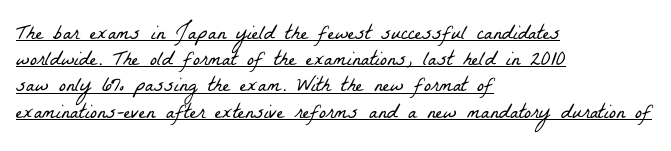
No letter is thick-stroked: the sample isn't bold. The gaps between neighbouring characters are ordinary and unremarkable. A typesetter would call this leading conventional body-copy spacing. Line beginnings align vertically; line endings do not. Every word sits above its own underline.
